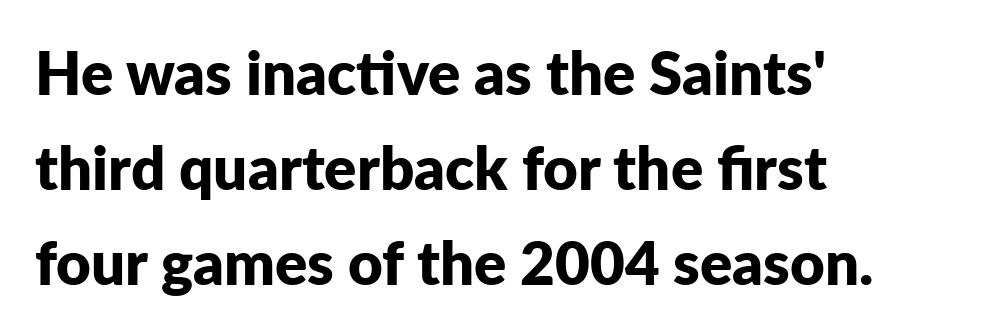
The image shows 60 px bold sans-serif type, upright; set left-aligned, normal line spacing (1.58x), normal letter spacing, not underlined; low stroke contrast and a medium x-height.
